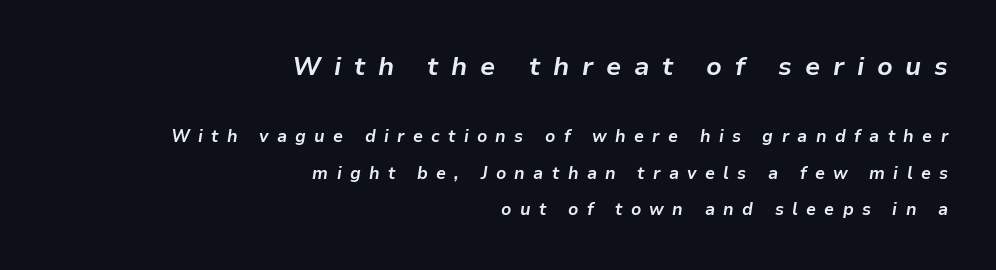
Q: Is the text bold? A: Yes.
Q: Is the text italic (slanted)? A: Yes, it leans right by about 9 degrees.
Q: Is the text underlined? A: No.
Q: How is the paragraph aligned? A: Right-aligned.
Q: Is the spacing between letters normal or unusually wide? A: Unusually wide.
Q: Is the spacing between lines tight, normal or loose? A: Loose.
Q: Which block of text is set in a larger size, the first (top) or the second (bottom)? A: The first (top) one.
